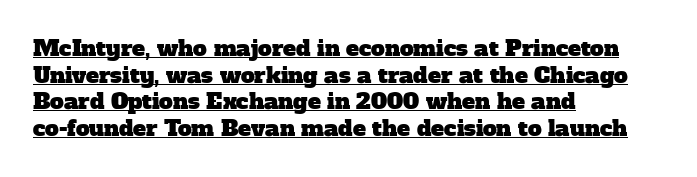
{"underline": "yes", "align": "left", "line_spacing_ratio": 1.21, "letter_spacing": "normal", "letter_spacing_em": 0.0, "glyph_px": 22}
